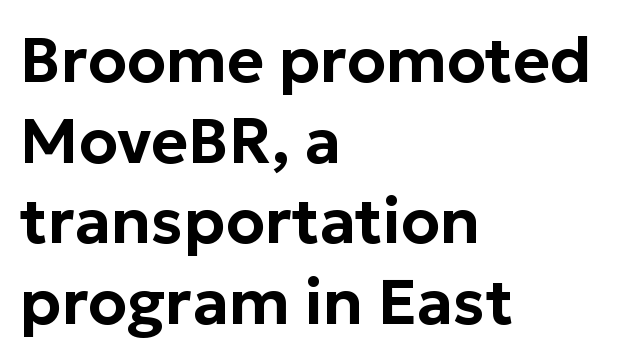
The image shows 63 px sans-serif type, upright; set left-aligned, normal line spacing (1.28x), normal letter spacing, not underlined; low stroke contrast and a medium x-height.
